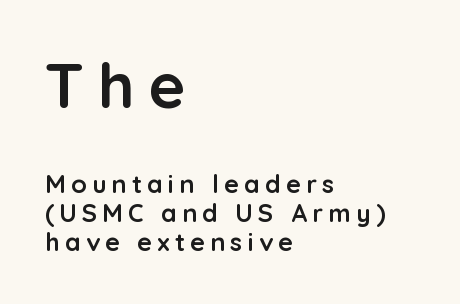
The glyphs in this specimen are sans serif. Bigger letters appear in the top chunk; the bottom chunk is reduced. Its strokes are broad and dark, the hallmark of bold type. Spacing between characters has been opened up far beyond the box default.
